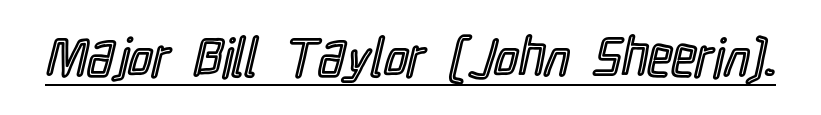
Q: Is the text italic (slanted)? A: Yes.
Q: Is the text underlined? A: Yes.
Q: Is the spacing between letters normal or unusually wide? A: Normal.
Q: Width (condensed, normal, or wide)? A: Condensed.
Q: x-height? A: Medium.
Q: Monospaced? A: No.
